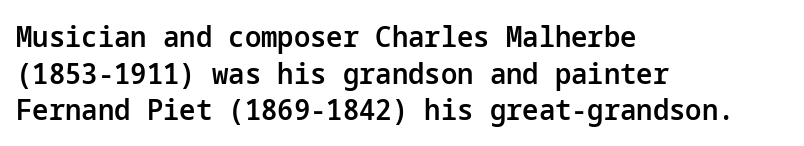
The strokes are fattened partway — semibold, not bold. The rendering shows plain stroke endings on the letterforms — a sans-serif design. Reading down the column, the eye jumps a familiar distance to each next line. Do the letters lean? They stand straight. Which margin do the lines hug? The left one — the right edge is uneven.
